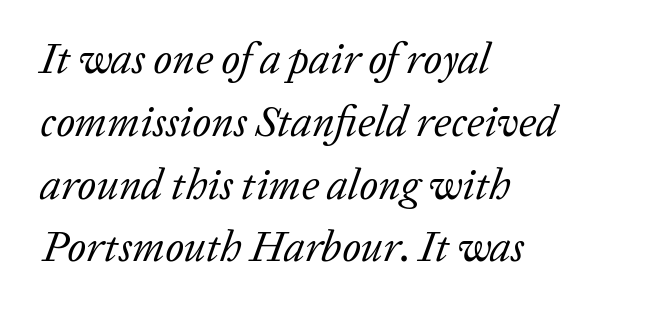
Does the type have serifs? Yes, each stem ends in a small foot. The baseline area is clear. Interline gaps are of average width in this sample. You can tell it's italic because the verticals aren't actually vertical. The weight would be labelled regular, book, light, or lighter still. Casual observation: everything's shoved over to the left.
